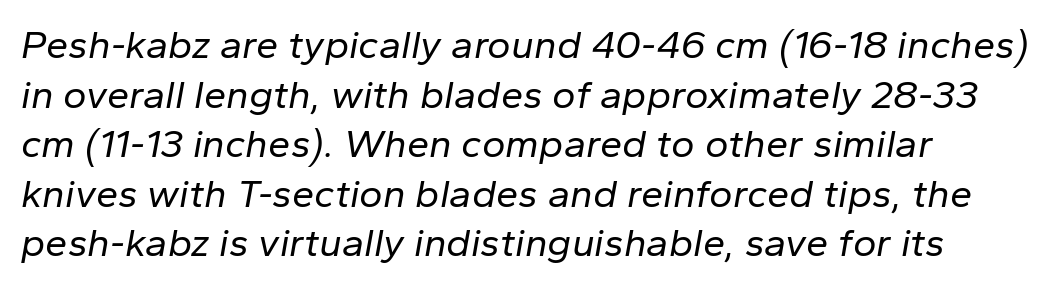
Q: Is the text bold? A: No.
Q: Is the text italic (slanted)? A: Yes, it leans right by about 10 degrees.
Q: Is the text underlined? A: No.
Q: How is the paragraph aligned? A: Left-aligned.
Q: Is the spacing between letters normal or unusually wide? A: Normal.
Q: Width (condensed, normal, or wide)? A: Normal.
Q: Stroke contrast? A: Low.
Q: x-height? A: Medium.
Q: Monospaced? A: No.
